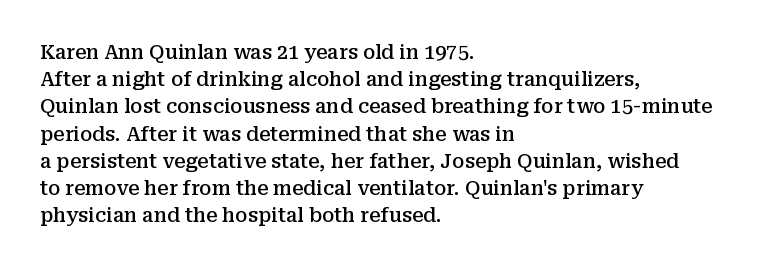
Normally led — the rows are evenly, conventionally spaced. The baseline area is clear. The passage shown is semibold, sitting just below true bold. Style check: upright.
